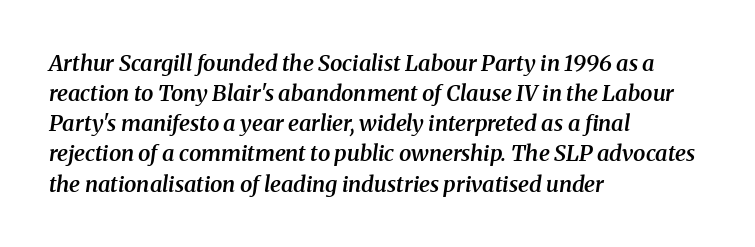
{"italic": "yes", "lean": "right", "slant_degrees": 8, "bold": "semi", "underline": "no", "align": "left", "line_spacing": "normal", "line_spacing_ratio": 1.37, "letter_spacing": "normal", "letter_spacing_em": 0.0, "glyph_px": 22}
